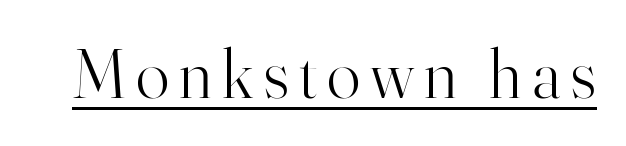
The image shows 69 px light serif type, upright; set underlined; high stroke contrast and a small x-height.
